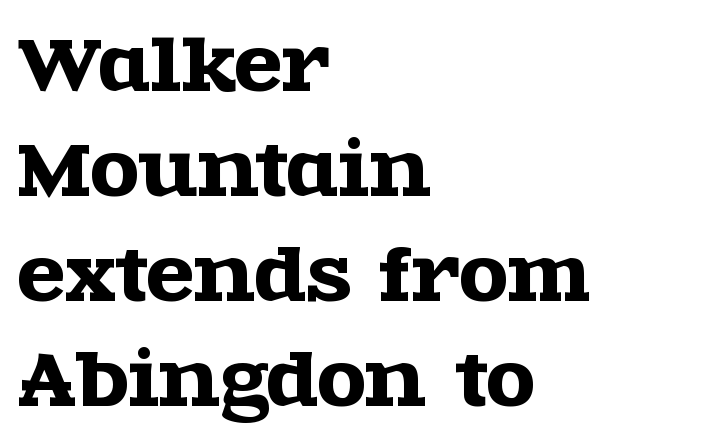
The image shows 70 px wide serif type, upright; set left-aligned, normal line spacing (1.5x), normal letter spacing, not underlined; a large x-height.
